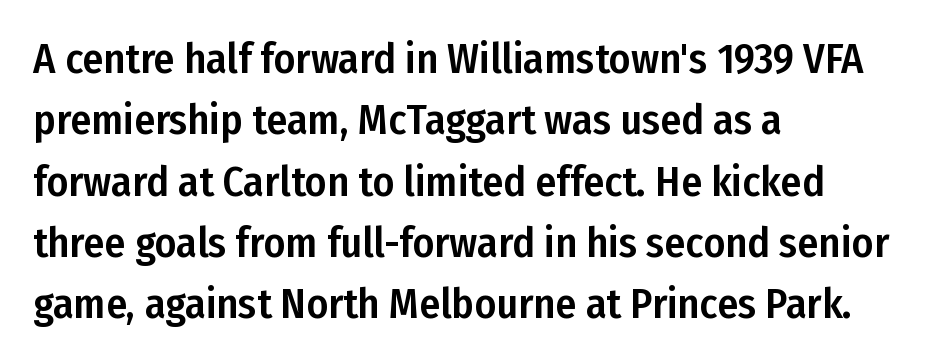
Q: Is the text italic (slanted)? A: No, it is upright.
Q: Is the typeface a serif or a sans-serif typeface? A: Sans-serif.
Q: Is the text underlined? A: No.
Q: How is the paragraph aligned? A: Left-aligned.
Q: Is the spacing between letters normal or unusually wide? A: Normal.
Q: Is the spacing between lines tight, normal or loose? A: Normal.
Q: Width (condensed, normal, or wide)? A: Condensed.
Q: Stroke contrast? A: Low.
Q: x-height? A: Medium.
Q: Monospaced? A: No.
